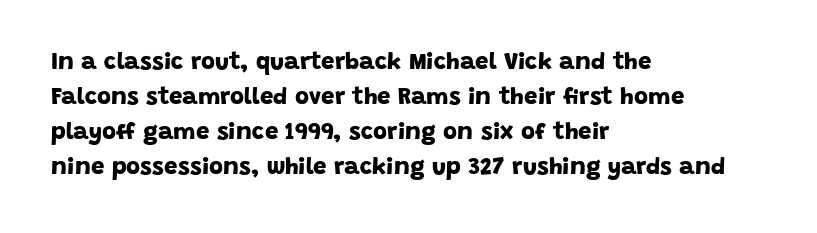
The rendering keeps characters at their native spacing. One-word summary of the alignment: left. Underlining? Definitely not there. Successive baselines arrive at the customary interval. Set as a true bold cut, around the 700 mark.
